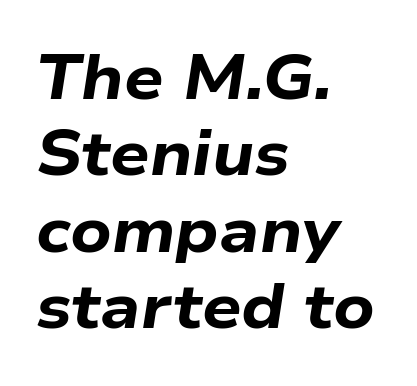
Q: Is the text bold? A: Yes.
Q: Is the text italic (slanted)? A: Yes, it leans right by about 9 degrees.
Q: Is the text underlined? A: No.
Q: How is the paragraph aligned? A: Left-aligned.
Q: Is the spacing between letters normal or unusually wide? A: Normal.
Q: Width (condensed, normal, or wide)? A: Wide.
Q: Stroke contrast? A: Low.
Q: x-height? A: Medium.
Q: Monospaced? A: No.
